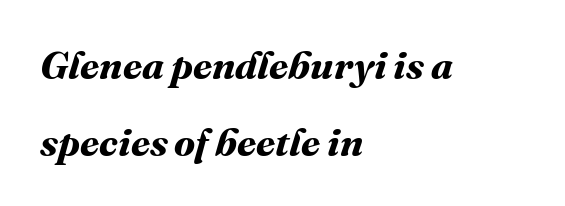
The image shows 39 px bold type; set left-aligned, loose line spacing (1.97x), normal letter spacing, not underlined; medium stroke contrast and a medium x-height.
